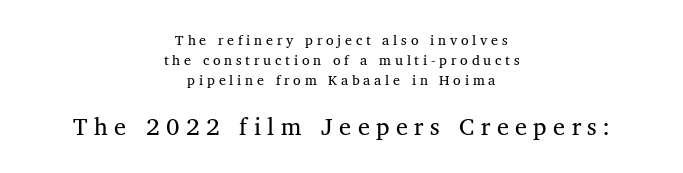
{"bold": "no", "underline": "no", "align": "center", "line_spacing": "normal", "line_spacing_ratio": 1.43, "letter_spacing": "wide", "letter_spacing_em": 0.27, "larger_block": "second", "size_ratio": 1.71, "glyph_px": 24}
